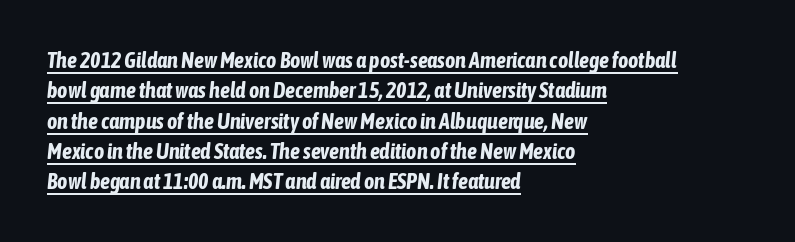
The image shows 22 px bold type, italic (leaning right); set left-aligned, normal line spacing (1.38x), normal letter spacing, underlined.
